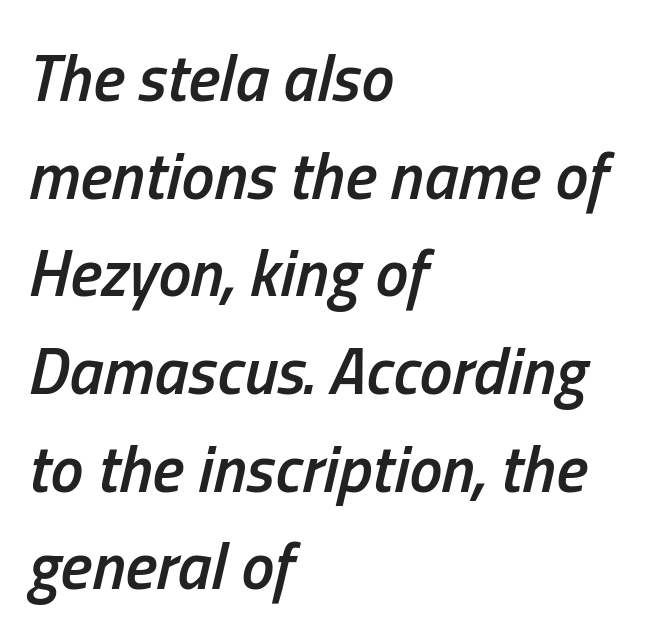
Q: Is the text bold? A: Semi-bold.
Q: Is the text italic (slanted)? A: Yes, it leans right by about 13 degrees.
Q: Is the text underlined? A: No.
Q: How is the paragraph aligned? A: Left-aligned.
Q: Is the spacing between letters normal or unusually wide? A: Normal.
Q: Is the spacing between lines tight, normal or loose? A: Normal.
Q: Width (condensed, normal, or wide)? A: Condensed.
Q: Stroke contrast? A: Low.
Q: x-height? A: Medium.
Q: Monospaced? A: No.
